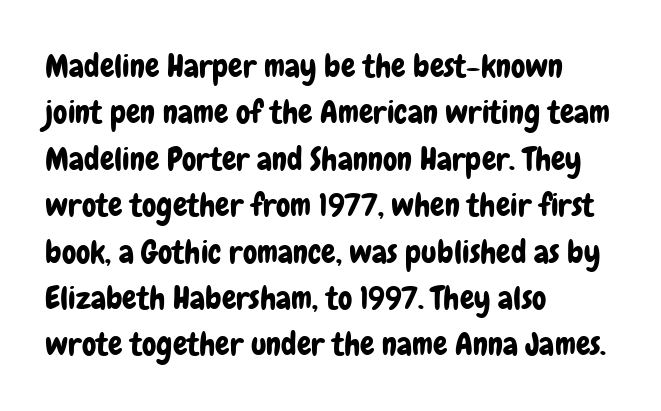
The image shows 32 px condensed sans-serif type, upright; set left-aligned, normal line spacing (1.45x), normal letter spacing, not underlined; low stroke contrast and a medium x-height.
